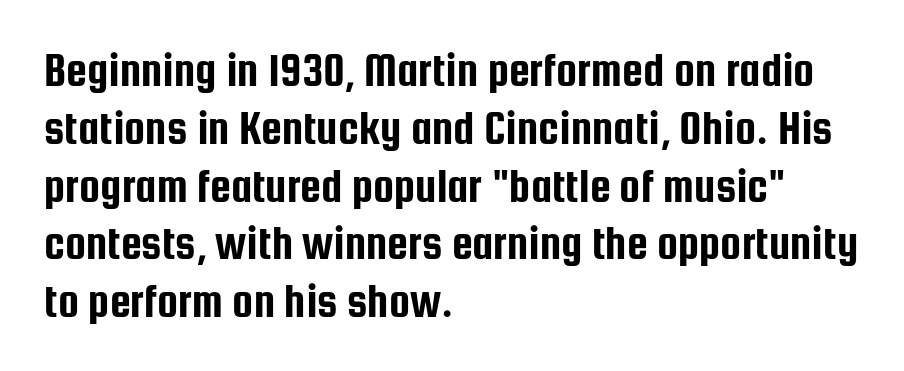
The image shows 47 px condensed sans-serif type, upright; set left-aligned, line spacing 1.23x, normal letter spacing, not underlined; low stroke contrast and a medium x-height.
